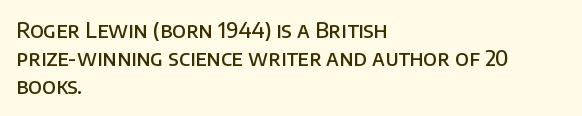
The axis of the letterforms is exactly vertical. The block of text has a typical density, with ordinary space between rows. Plain, unruled lines of type. Slightly chunky letters — semibold, I'd say, not full bold. Left-aligned paragraph, ragged on the right.
